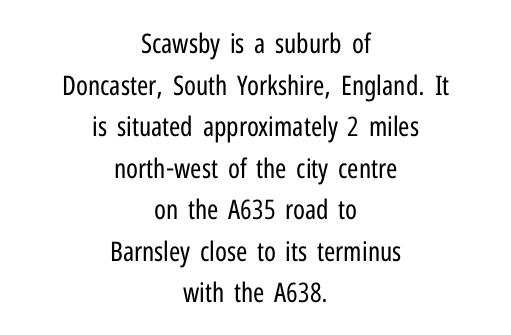
The image shows 27 px text type, upright; set centered, normal line spacing (1.54x), normal letter spacing, not underlined.
